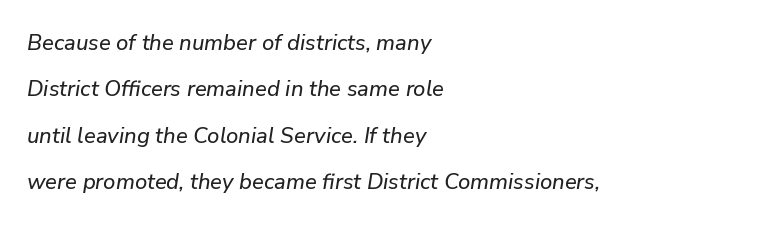
{"italic": "yes", "lean": "right", "slant_degrees": 9, "underline": "no", "align": "left", "line_spacing": "loose", "line_spacing_ratio": 2.11, "letter_spacing": "normal", "letter_spacing_em": 0.0, "glyph_px": 22}
